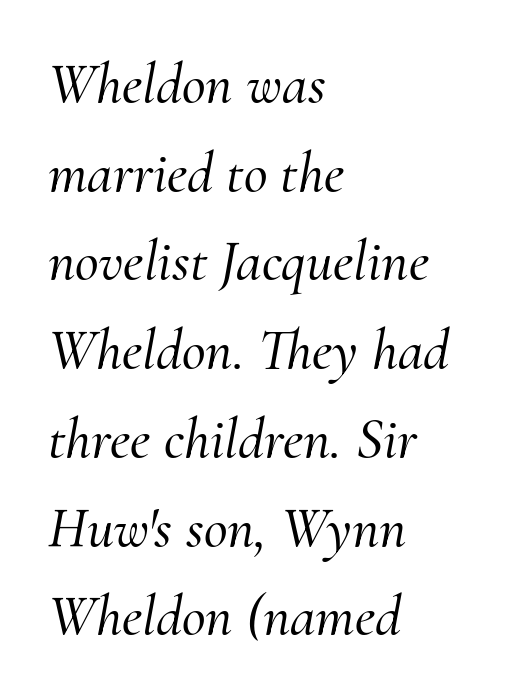
The image shows 58 px serif type, italic (leaning right); set left-aligned, normal line spacing (1.53x), normal letter spacing, not underlined; medium stroke contrast and a small x-height.
